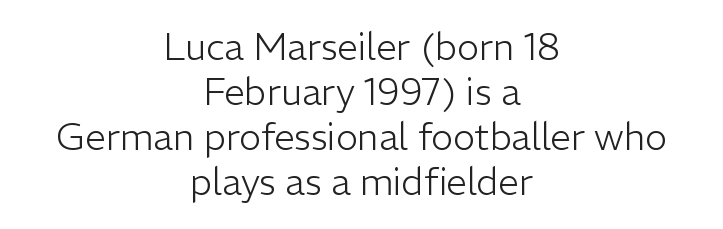
Q: Is the text bold? A: No.
Q: Is the text italic (slanted)? A: No, it is upright.
Q: Is the typeface a serif or a sans-serif typeface? A: Sans-serif.
Q: Is the text underlined? A: No.
Q: How is the paragraph aligned? A: Centered.
Q: Is the spacing between letters normal or unusually wide? A: Normal.
Q: Width (condensed, normal, or wide)? A: Normal.
Q: Stroke contrast? A: Low.
Q: x-height? A: Medium.
Q: Monospaced? A: No.
